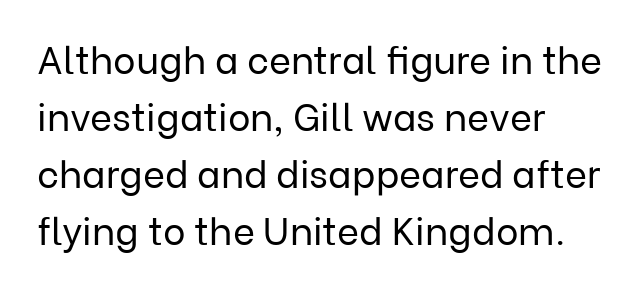
The image shows 38 px regular-weight sans-serif type, upright; set left-aligned, normal line spacing (1.5x), normal letter spacing, not underlined; low stroke contrast and a medium x-height.
